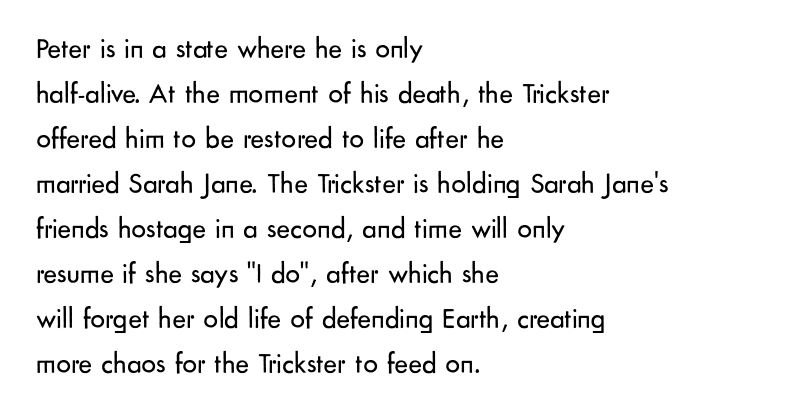
Q: Is the text bold? A: No.
Q: Is the text italic (slanted)? A: No, it is upright.
Q: Is the typeface a serif or a sans-serif typeface? A: Sans-serif.
Q: Is the text underlined? A: No.
Q: How is the paragraph aligned? A: Left-aligned.
Q: Is the spacing between letters normal or unusually wide? A: Normal.
Q: Is the spacing between lines tight, normal or loose? A: Normal.
Q: Width (condensed, normal, or wide)? A: Normal.
Q: Stroke contrast? A: Low.
Q: x-height? A: Small.
Q: Monospaced? A: No.
